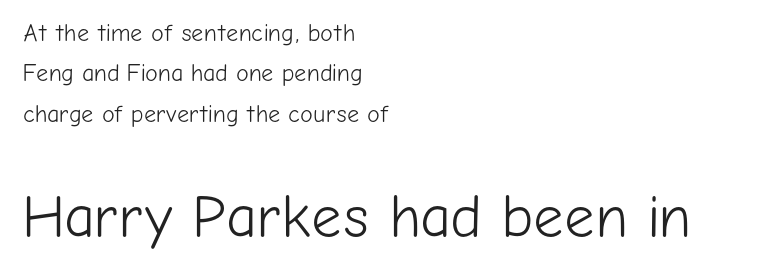
Q: Is the text bold? A: No.
Q: Is the text italic (slanted)? A: No, it is upright.
Q: Is the typeface a serif or a sans-serif typeface? A: Sans-serif.
Q: Is the text underlined? A: No.
Q: How is the paragraph aligned? A: Left-aligned.
Q: Is the spacing between letters normal or unusually wide? A: Normal.
Q: Is the spacing between lines tight, normal or loose? A: Normal.
Q: Which block of text is set in a larger size, the first (top) or the second (bottom)? A: The second (bottom) one.
Q: Width (condensed, normal, or wide)? A: Normal.
Q: Stroke contrast? A: Low.
Q: x-height? A: Medium.
Q: Monospaced? A: No.
